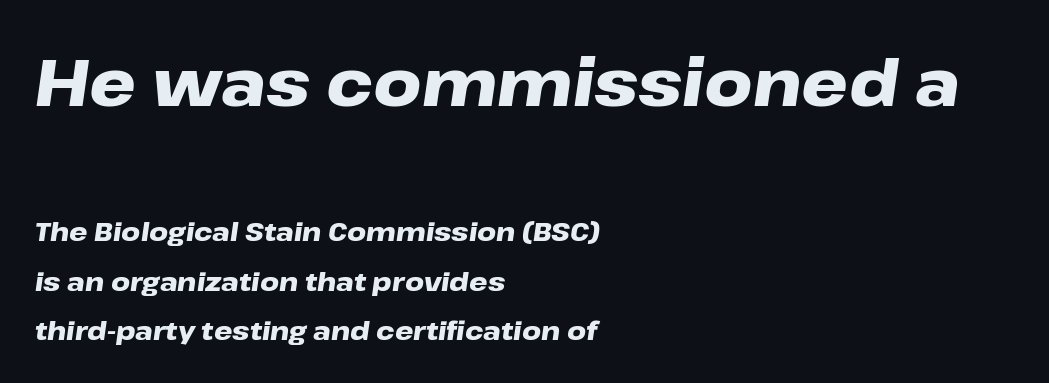
Q: Is the text bold? A: Yes.
Q: Is the text italic (slanted)? A: Yes, it leans right by about 8 degrees.
Q: Is the text underlined? A: No.
Q: How is the paragraph aligned? A: Left-aligned.
Q: Is the spacing between letters normal or unusually wide? A: Normal.
Q: Is the spacing between lines tight, normal or loose? A: Loose.
Q: Which block of text is set in a larger size, the first (top) or the second (bottom)? A: The first (top) one.
Q: Width (condensed, normal, or wide)? A: Wide.
Q: Stroke contrast? A: Low.
Q: x-height? A: Medium.
Q: Monospaced? A: No.
